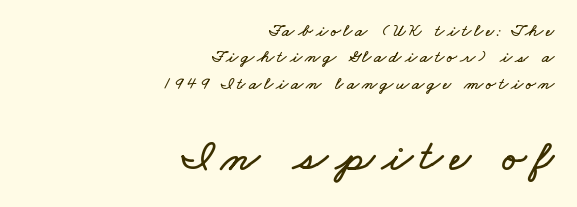
{"width": "wide", "stroke_contrast": "low", "x_height": "small", "monospaced": "no", "underline": "no", "align": "right", "line_spacing": "normal", "line_spacing_ratio": 1.46, "larger_block": "second", "size_ratio": 2.5, "glyph_px": 45}
